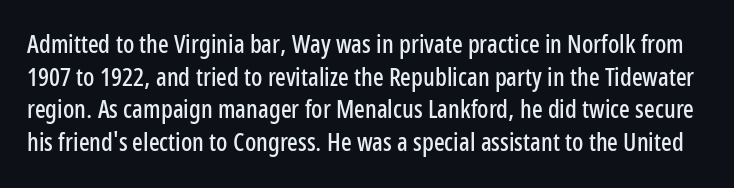
{"italic": "no", "underline": "no", "line_spacing": "normal", "line_spacing_ratio": 1.31, "letter_spacing": "normal", "letter_spacing_em": 0.0, "glyph_px": 25}
